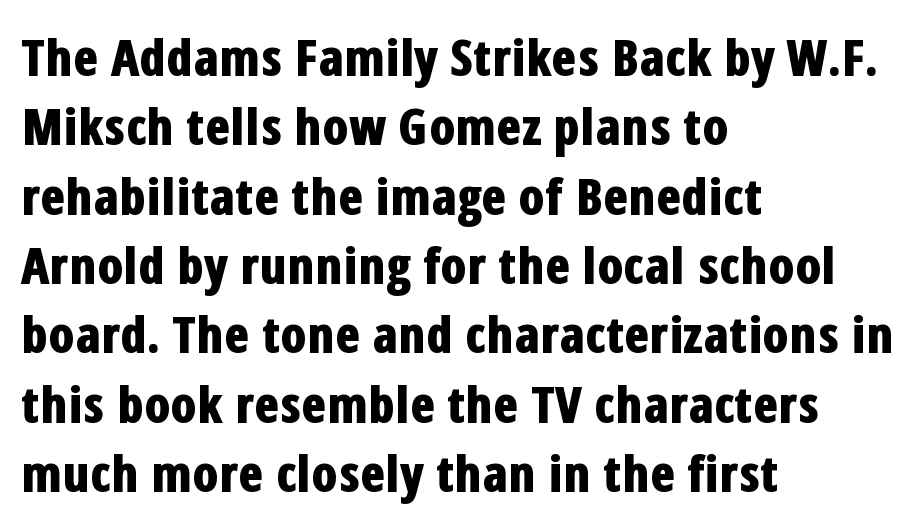
The image shows 51 px bold, condensed sans-serif type, upright; set left-aligned, normal line spacing (1.36x), normal letter spacing, not underlined; low stroke contrast and a medium x-height.
